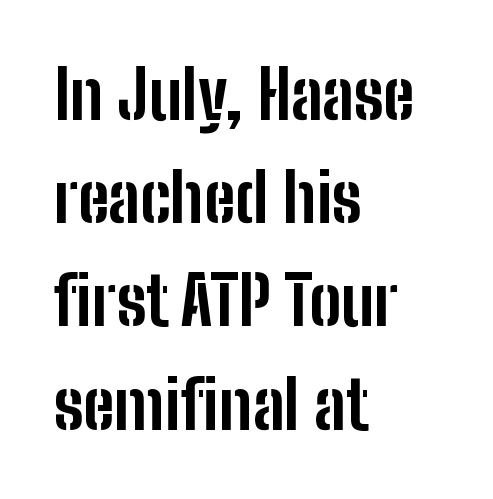
Q: Is the text bold? A: Yes.
Q: Is the text italic (slanted)? A: No, it is upright.
Q: Is the typeface a serif or a sans-serif typeface? A: Sans-serif.
Q: Is the text underlined? A: No.
Q: How is the paragraph aligned? A: Left-aligned.
Q: Is the spacing between letters normal or unusually wide? A: Normal.
Q: Is the spacing between lines tight, normal or loose? A: Normal.
Q: Width (condensed, normal, or wide)? A: Condensed.
Q: Stroke contrast? A: Low.
Q: x-height? A: Medium.
Q: Monospaced? A: No.
